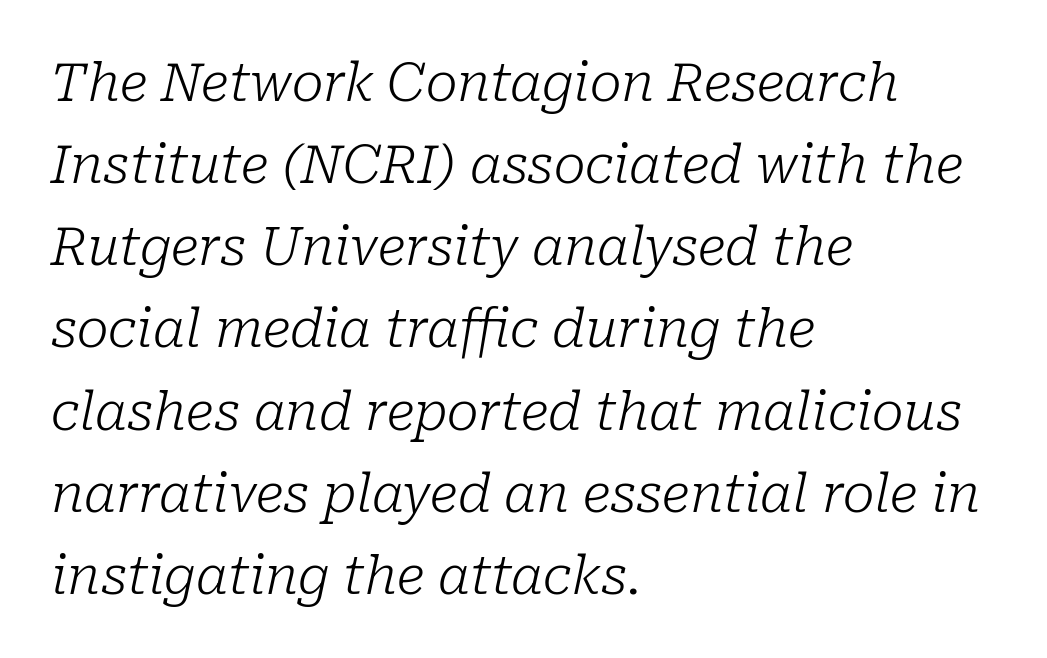
{"serif": "yes", "italic": "yes", "lean": "right", "slant_degrees": 10, "bold": "no", "weight": "light", "width": "normal", "stroke_contrast": "low", "x_height": "medium", "monospaced": "no", "underline": "no", "align": "left", "line_spacing": "normal", "line_spacing_ratio": 1.55, "letter_spacing": "normal", "letter_spacing_em": 0.0, "glyph_px": 53}
